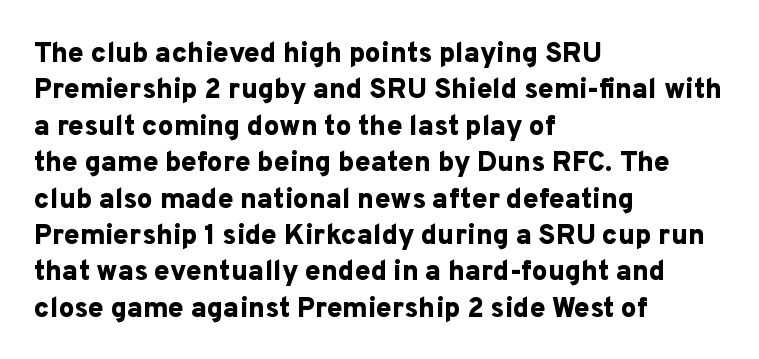
Has an underline been added? It has not. There is no visible air inserted between adjacent glyphs. The ragged edge is on the right, which tells us the setting is flush left. Look at the stroke-to-counter ratio: heavy, a bold. A sans-serif font was chosen for this passage.
